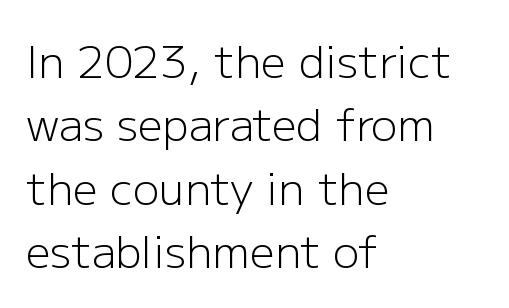
The image shows 44 px light sans-serif type, upright; set left-aligned, normal line spacing (1.44x), normal letter spacing, not underlined; low stroke contrast and a medium x-height.
